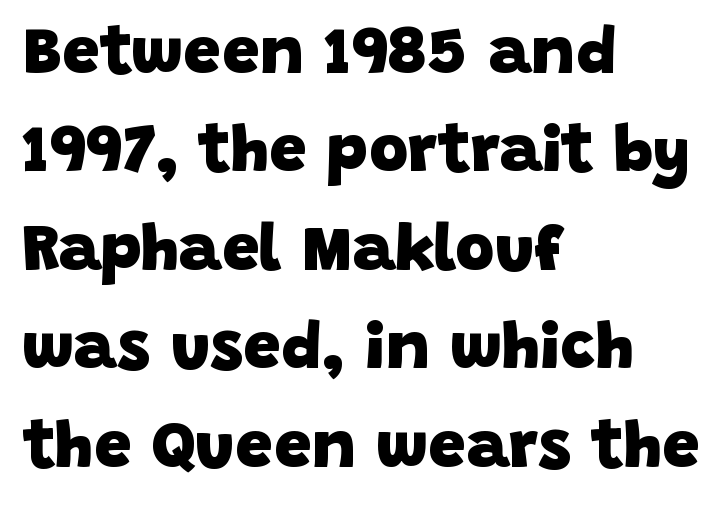
The image shows 67 px heavy sans-serif type; set left-aligned, normal line spacing (1.47x), normal letter spacing, not underlined; low stroke contrast and a large x-height.
